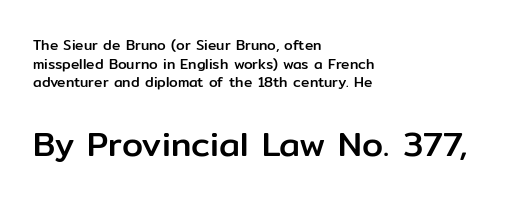
The image shows 34 px sans-serif type, upright; set left-aligned, normal line spacing (1.33x), normal letter spacing, not underlined; the second (bottom) block is 2.43x larger; low stroke contrast and a medium x-height.
